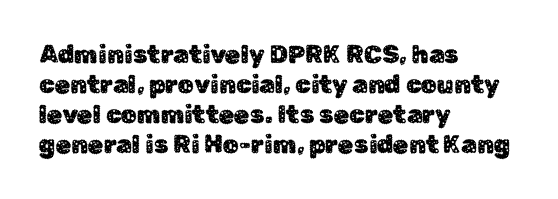
Q: Is the text italic (slanted)? A: No, it is upright.
Q: Is the text underlined? A: No.
Q: How is the paragraph aligned? A: Left-aligned.
Q: Is the spacing between letters normal or unusually wide? A: Normal.
